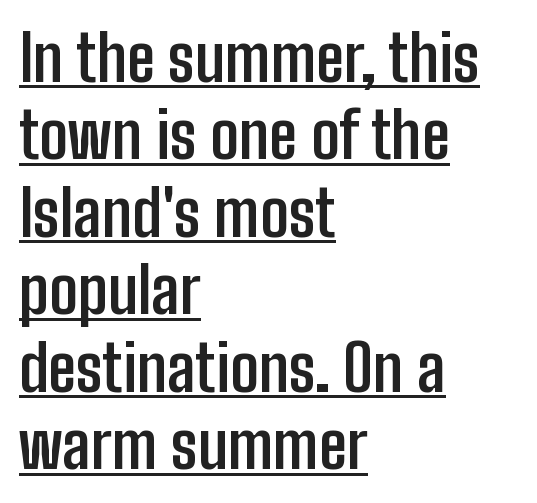
{"serif": "no", "italic": "no", "bold": "yes", "weight": "semibold", "width": "condensed", "stroke_contrast": "low", "x_height": "medium", "monospaced": "no", "underline": "yes", "align": "left", "line_spacing_ratio": 1.21, "letter_spacing": "normal", "letter_spacing_em": 0.0, "glyph_px": 64}
